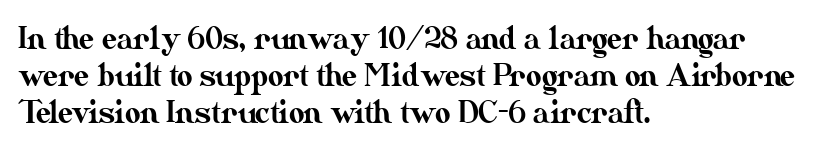
Q: Is the text italic (slanted)? A: No, it is upright.
Q: Is the text underlined? A: No.
Q: How is the paragraph aligned? A: Left-aligned.
Q: Is the spacing between letters normal or unusually wide? A: Normal.
Q: Width (condensed, normal, or wide)? A: Normal.
Q: Stroke contrast? A: Medium.
Q: x-height? A: Small.
Q: Monospaced? A: No.
